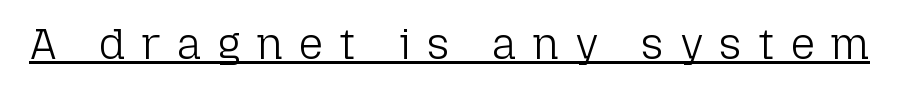
{"serif": "no", "italic": "no", "bold": "no", "weight": "light", "width": "normal", "stroke_contrast": "low", "x_height": "medium", "monospaced": "no", "underline": "yes", "letter_spacing": "wide", "letter_spacing_em": 0.38, "glyph_px": 43}
